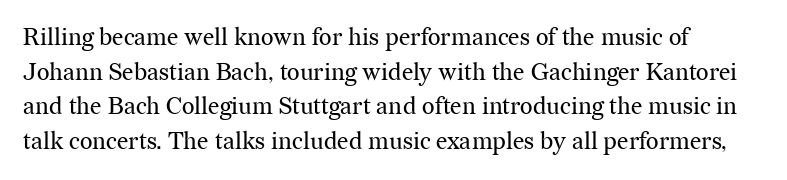
The image shows 24 px text type, upright; set left-aligned, normal line spacing (1.44x), normal letter spacing, not underlined.
